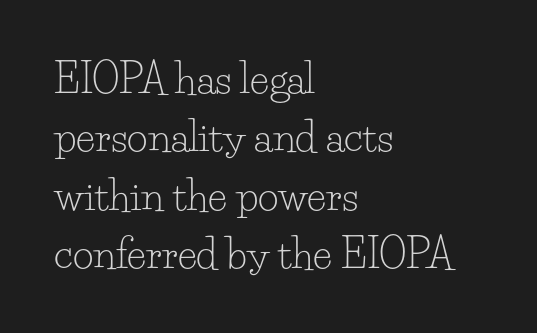
The face used here is seriffed, in the tradition of book romans. One glance says typical: line gaps are just what's usual. Think of a printed novel: that variable character pitch is what you see here. Alignment: flush left.
